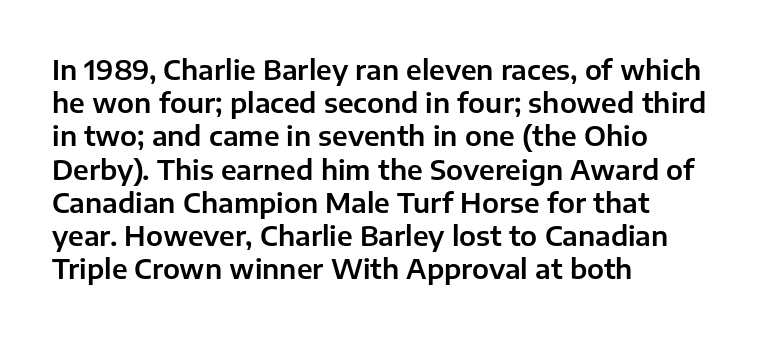
{"italic": "no", "underline": "no", "align": "left", "line_spacing_ratio": 1.23, "letter_spacing": "normal", "letter_spacing_em": 0.0, "glyph_px": 27}
